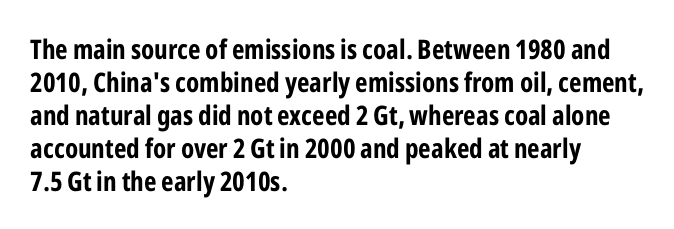
{"italic": "no", "bold": "yes", "underline": "no", "align": "left", "line_spacing_ratio": 1.22, "letter_spacing": "normal", "letter_spacing_em": 0.0, "glyph_px": 27}
